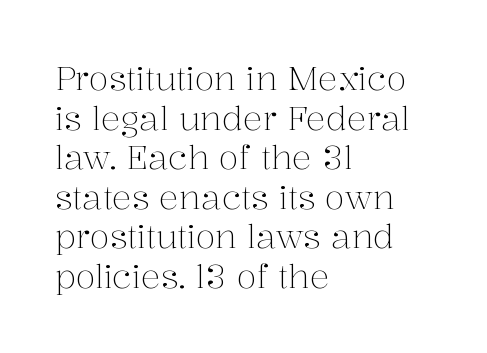
Q: Is the text bold? A: No.
Q: Is the text italic (slanted)? A: No, it is upright.
Q: Is the typeface a serif or a sans-serif typeface? A: Serif.
Q: Is the text underlined? A: No.
Q: How is the paragraph aligned? A: Left-aligned.
Q: Is the spacing between letters normal or unusually wide? A: Normal.
Q: Width (condensed, normal, or wide)? A: Normal.
Q: Stroke contrast? A: Medium.
Q: x-height? A: Medium.
Q: Monospaced? A: No.
